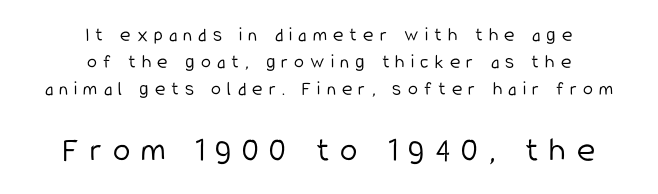
Q: Is the text bold? A: No.
Q: Is the text italic (slanted)? A: No, it is upright.
Q: Is the typeface a serif or a sans-serif typeface? A: Sans-serif.
Q: Is the text underlined? A: No.
Q: How is the paragraph aligned? A: Centered.
Q: Is the spacing between letters normal or unusually wide? A: Unusually wide.
Q: Is the spacing between lines tight, normal or loose? A: Normal.
Q: Which block of text is set in a larger size, the first (top) or the second (bottom)? A: The second (bottom) one.
Q: Width (condensed, normal, or wide)? A: Condensed.
Q: Stroke contrast? A: Low.
Q: x-height? A: Medium.
Q: Monospaced? A: No.
